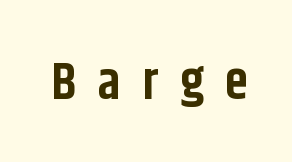
Unlike italic type, these characters show no tilt at all. Are there feet on the stems? There aren't — it's a sans. This rendering widens character spacing well past its baseline value. Caption: bold face, heavy strokes. Clear beneath every line of the passage. The letters advance in unequal steps, a hallmark of proportional type.
